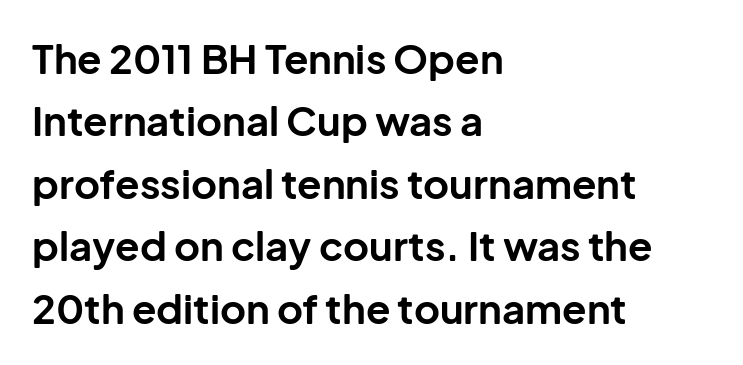
{"serif": "no", "italic": "no", "bold": "yes", "weight": "bold", "width": "normal", "stroke_contrast": "low", "x_height": "medium", "monospaced": "no", "underline": "no", "align": "left", "line_spacing": "normal", "line_spacing_ratio": 1.56, "letter_spacing": "normal", "letter_spacing_em": 0.0, "glyph_px": 40}
